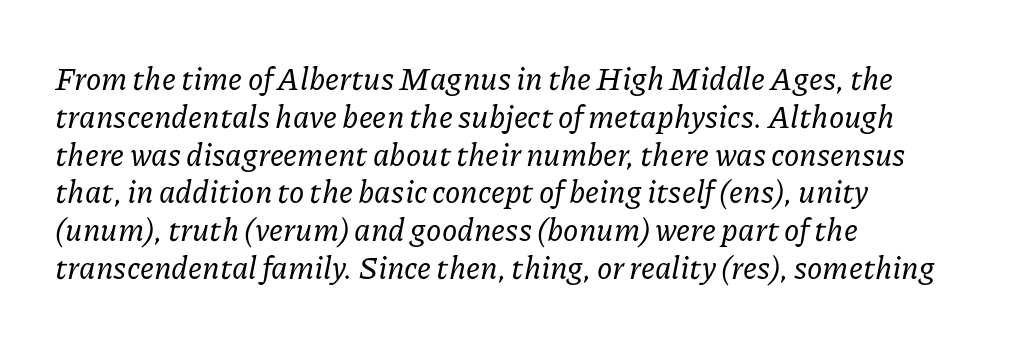
{"serif": "yes", "italic": "yes", "lean": "right", "slant_degrees": 11, "width": "normal", "stroke_contrast": "low", "x_height": "medium", "monospaced": "no", "underline": "no", "align": "left", "line_spacing_ratio": 1.22, "letter_spacing": "normal", "letter_spacing_em": 0.0, "glyph_px": 31}
